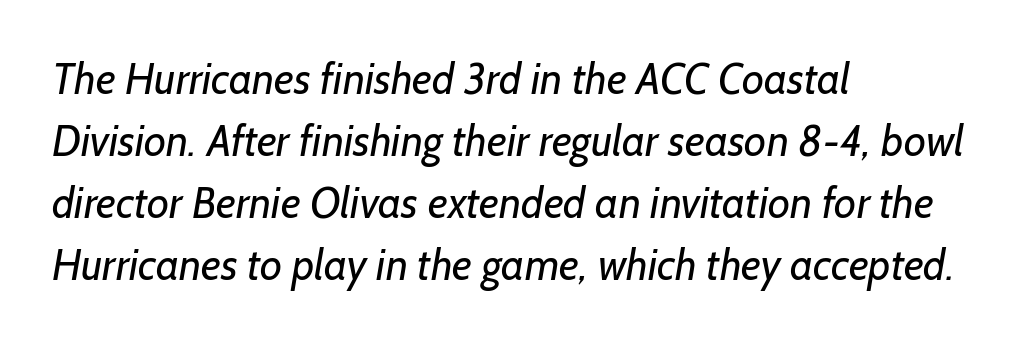
The image shows 43 px regular-weight sans-serif type; set left-aligned, normal line spacing (1.44x), normal letter spacing, not underlined; low stroke contrast and a medium x-height.
